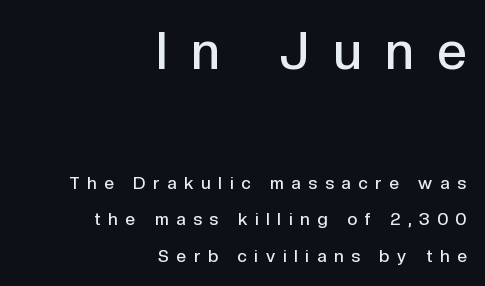
{"serif": "no", "italic": "no", "bold": "semi", "weight": "semibold", "width": "normal", "x_height": "medium", "monospaced": "no", "underline": "no", "align": "right", "line_spacing": "loose", "line_spacing_ratio": 2.14, "letter_spacing": "wide", "letter_spacing_em": 0.46, "larger_block": "first", "size_ratio": 3.06, "glyph_px": 52}
